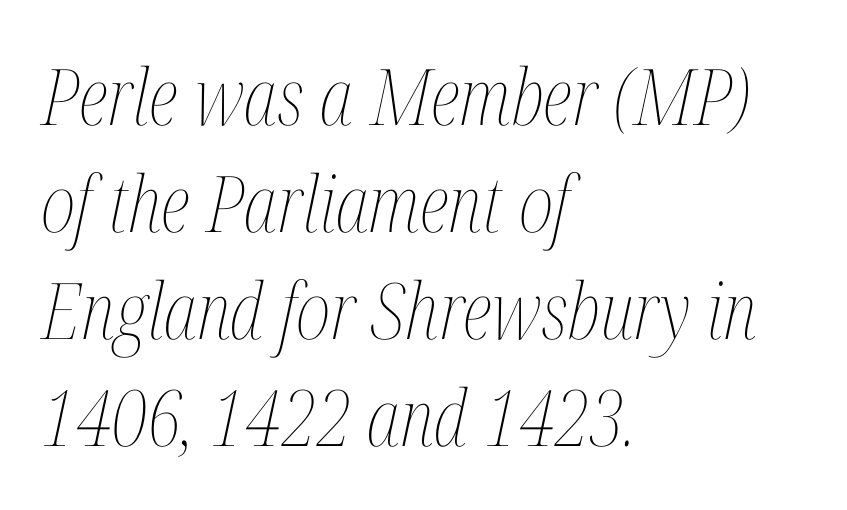
The image shows 78 px thin, condensed type, italic (leaning right); set left-aligned, normal line spacing (1.37x), normal letter spacing, not underlined; medium stroke contrast and a medium x-height.
